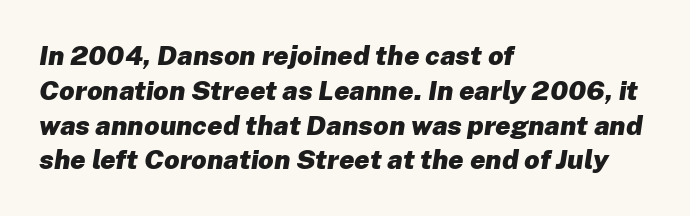
The image shows 27 px bold type, italic (leaning right); set left-aligned, normal line spacing (1.29x), normal letter spacing, not underlined.
